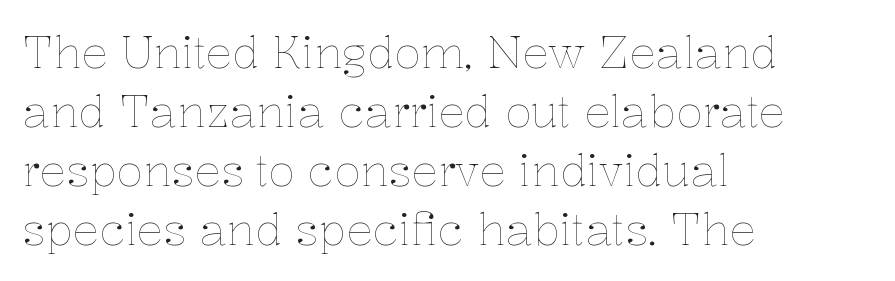
Upright lettering throughout. The rendering uses a moderate line-height, typical for paragraphs. Notice how the passage keeps a crisp vertical edge on the left only. This sample has the flowing, uneven cadence of proportional lettering. Inter-character spacing is left at the font's built-in metrics.
